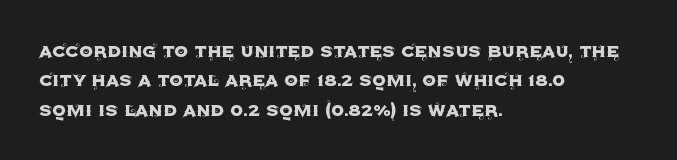
Q: Is the text italic (slanted)? A: No, it is upright.
Q: Is the text underlined? A: No.
Q: How is the paragraph aligned? A: Left-aligned.
Q: Is the spacing between letters normal or unusually wide? A: Normal.
Q: Is the spacing between lines tight, normal or loose? A: Normal.
